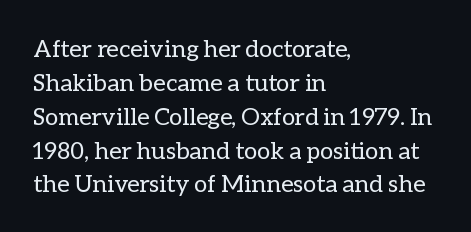
{"italic": "no", "bold": "no", "underline": "no", "align": "left", "line_spacing": "normal", "line_spacing_ratio": 1.41, "letter_spacing": "normal", "letter_spacing_em": 0.0, "glyph_px": 24}
